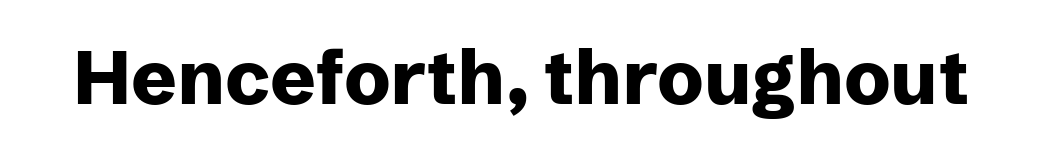
The image shows 76 px heavy sans-serif type, upright; set normal letter spacing, not underlined; low stroke contrast and a medium x-height.
